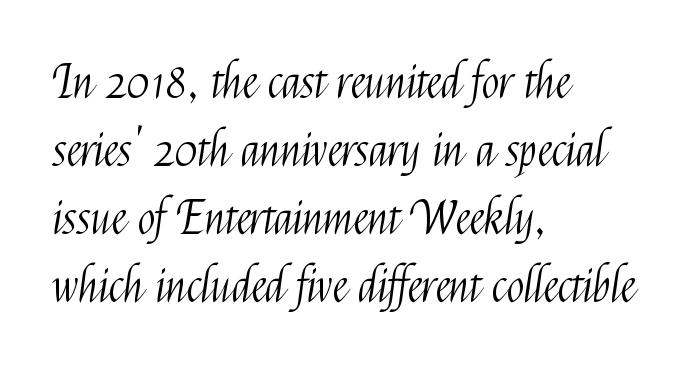
Q: Is the text bold? A: No.
Q: Is the text italic (slanted)? A: Yes.
Q: Is the typeface a serif or a sans-serif typeface? A: Sans-serif.
Q: Is the text underlined? A: No.
Q: How is the paragraph aligned? A: Left-aligned.
Q: Is the spacing between letters normal or unusually wide? A: Normal.
Q: Is the spacing between lines tight, normal or loose? A: Normal.
Q: Width (condensed, normal, or wide)? A: Condensed.
Q: Stroke contrast? A: Medium.
Q: x-height? A: Medium.
Q: Monospaced? A: No.
